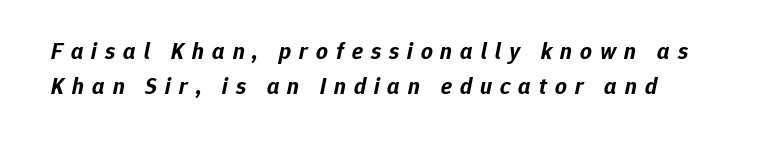
{"italic": "yes", "lean": "right", "slant_degrees": 12, "bold": "yes", "underline": "no", "line_spacing": "normal", "line_spacing_ratio": 1.52, "letter_spacing": "wide", "letter_spacing_em": 0.35, "glyph_px": 23}
